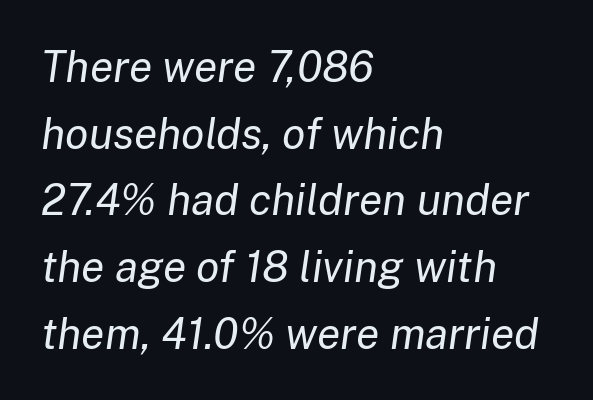
The string is rendered with underlining switched off. These lines sit exactly where default settings would place them. The letterforms sit at book weight or below. Line beginnings align vertically; line endings do not.
